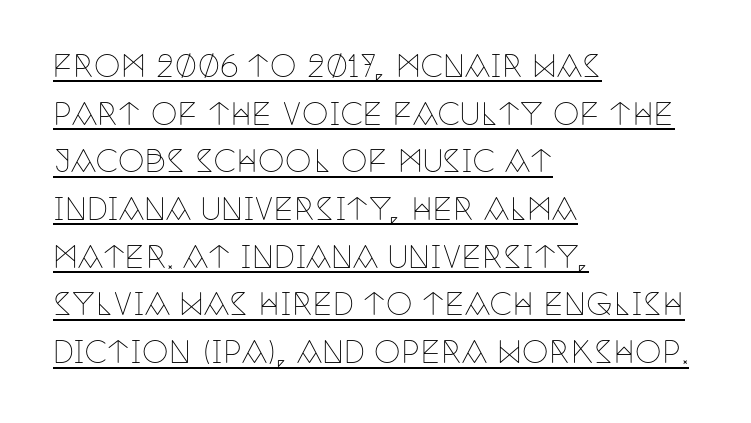
Q: Is the text bold? A: No.
Q: Is the text italic (slanted)? A: No, it is upright.
Q: Is the typeface a serif or a sans-serif typeface? A: Serif.
Q: Is the text underlined? A: Yes.
Q: How is the paragraph aligned? A: Left-aligned.
Q: Is the spacing between letters normal or unusually wide? A: Normal.
Q: Is the spacing between lines tight, normal or loose? A: Normal.
Q: Width (condensed, normal, or wide)? A: Condensed.
Q: Stroke contrast? A: Low.
Q: x-height? A: Large.
Q: Monospaced? A: No.
